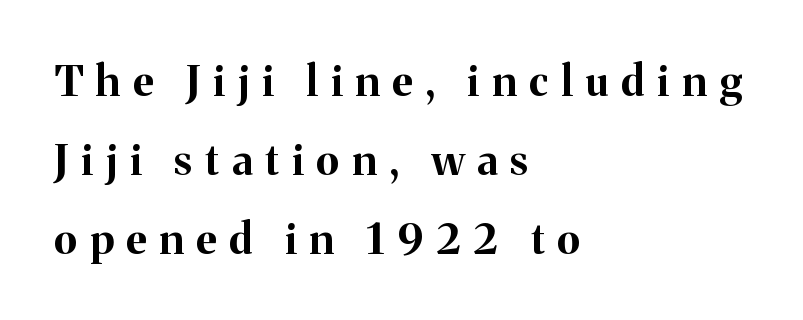
Q: Is the text bold? A: Yes.
Q: Is the text italic (slanted)? A: No, it is upright.
Q: Is the typeface a serif or a sans-serif typeface? A: Serif.
Q: Is the text underlined? A: No.
Q: How is the paragraph aligned? A: Left-aligned.
Q: Is the spacing between letters normal or unusually wide? A: Unusually wide.
Q: Width (condensed, normal, or wide)? A: Normal.
Q: Stroke contrast? A: Medium.
Q: x-height? A: Medium.
Q: Monospaced? A: No.
